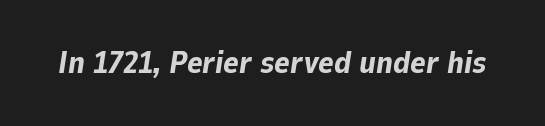
The image shows 30 px bold type, italic (leaning right); set normal letter spacing, not underlined; low stroke contrast and a medium x-height.
